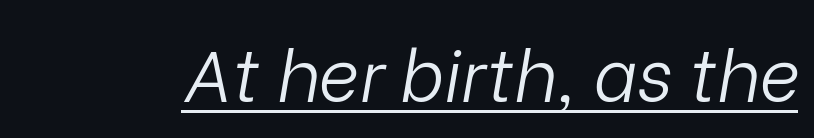
{"italic": "yes", "lean": "right", "slant_degrees": 9, "bold": "no", "weight": "light", "width": "normal", "stroke_contrast": "low", "x_height": "medium", "monospaced": "no", "underline": "yes", "letter_spacing": "normal", "letter_spacing_em": 0.0, "glyph_px": 71}
